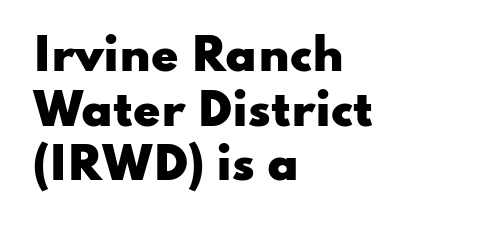
The image shows 44 px heavy, wide sans-serif type, upright; set left-aligned, line spacing 1.24x, normal letter spacing, not underlined; low stroke contrast and a small x-height.
